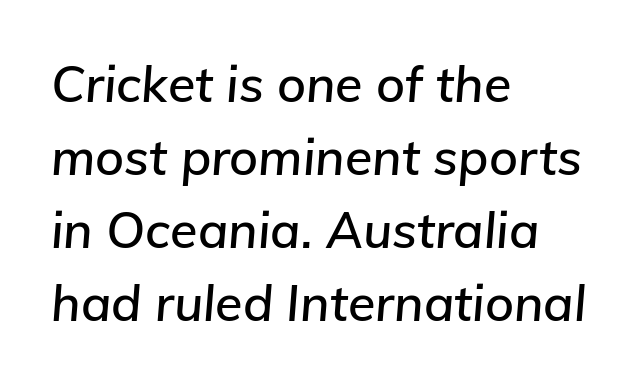
Q: Is the text italic (slanted)? A: Yes, it leans right by about 5 degrees.
Q: Is the text underlined? A: No.
Q: How is the paragraph aligned? A: Left-aligned.
Q: Is the spacing between letters normal or unusually wide? A: Normal.
Q: Is the spacing between lines tight, normal or loose? A: Normal.
Q: Width (condensed, normal, or wide)? A: Normal.
Q: Stroke contrast? A: Low.
Q: x-height? A: Medium.
Q: Monospaced? A: No.
